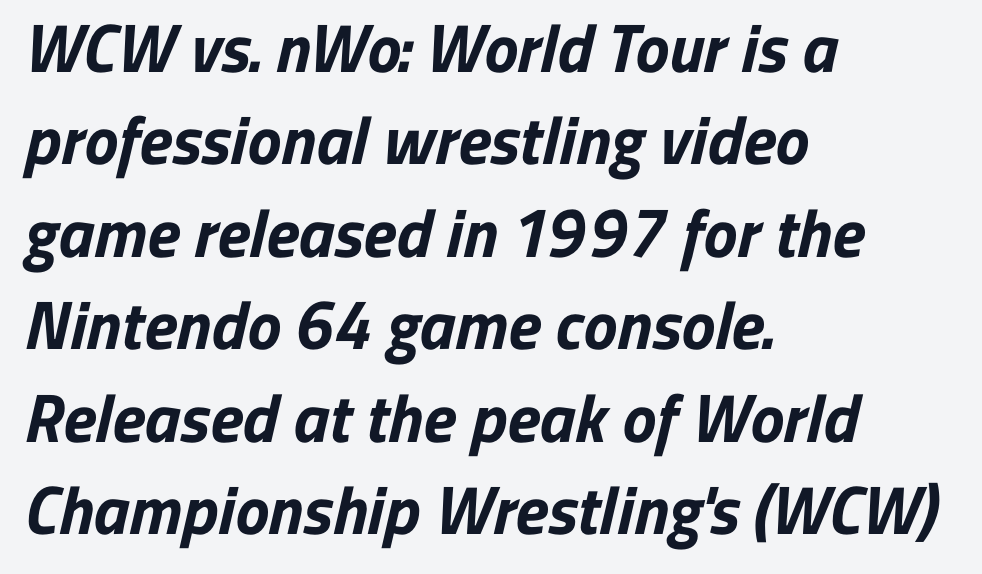
{"serif": "no", "bold": "yes", "weight": "bold", "width": "normal", "stroke_contrast": "low", "x_height": "medium", "monospaced": "no", "underline": "no", "align": "left", "line_spacing": "normal", "line_spacing_ratio": 1.36, "letter_spacing": "normal", "letter_spacing_em": 0.0, "glyph_px": 68}
